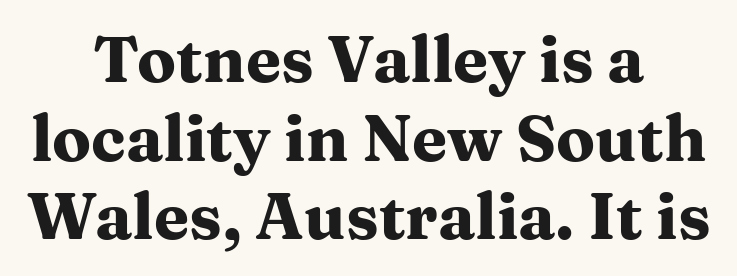
Typeset on center — no edge is straight. Style check: upright. You can tell from the footed stems that serif type was used. The line texture is even and compact thanks to regular tracking.
